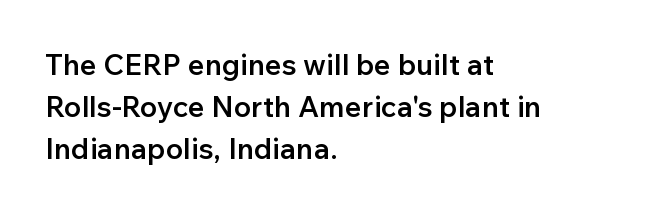
You can tell it's not italic because the verticals are truly vertical. Look at the tracking — it's just the regular setting, nothing added. Short and long lines alike share a common starting point at left. Horizontal bands of white between lines are of average thickness. Summary of weight: moderately heavy, a semibold. The passage shown is not underscored anywhere.
